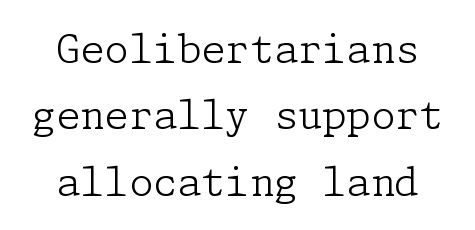
The image shows 39 px light serif type, upright; set normal line spacing (1.7x), normal letter spacing, not underlined; low stroke contrast and a medium x-height.
